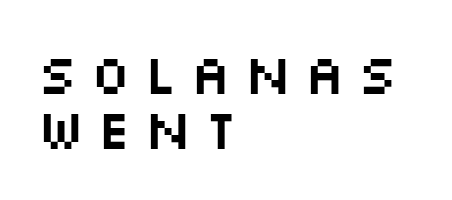
In terms of posture, this sample is upright. Short note: letters widely spaced. These lines stack with their left ends in a neat column. Does the type have serifs? No, each stem ends abruptly. The rendering uses a small line-height, squeezing the rows.
